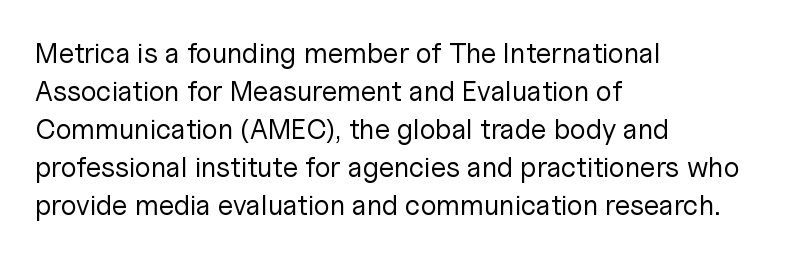
The face used here is rendered with its standard letterfit. Every character sits straight up, as roman type does. Baseline-to-baseline distance is the conventional proportion of letter height. These glyphs show unthickened strokes, regular width or finer. This is sans-serif lettering, the kind often seen on screens and signage. Check the space under the baseline: it is left empty.
